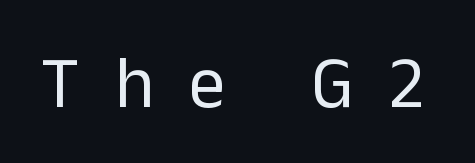
Q: Is the text bold? A: No.
Q: Is the text italic (slanted)? A: No, it is upright.
Q: Is the typeface a serif or a sans-serif typeface? A: Sans-serif.
Q: Is the text underlined? A: No.
Q: Is the spacing between letters normal or unusually wide? A: Unusually wide.
Q: Width (condensed, normal, or wide)? A: Normal.
Q: Stroke contrast? A: Low.
Q: x-height? A: Medium.
Q: Monospaced? A: No.
